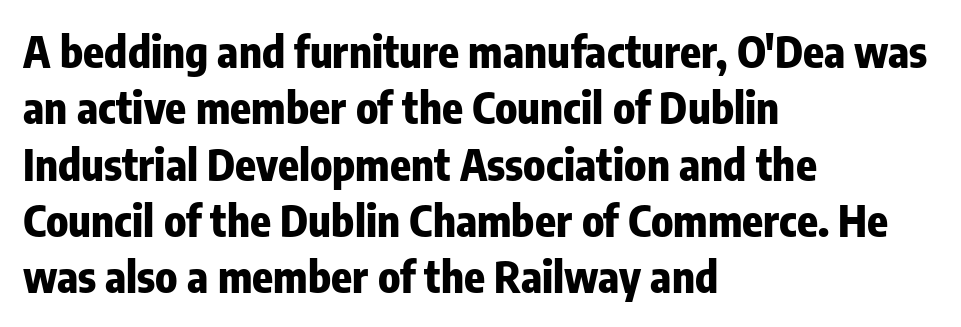
Q: Is the text bold? A: Yes.
Q: Is the text italic (slanted)? A: No, it is upright.
Q: Is the typeface a serif or a sans-serif typeface? A: Sans-serif.
Q: Is the text underlined? A: No.
Q: How is the paragraph aligned? A: Left-aligned.
Q: Is the spacing between letters normal or unusually wide? A: Normal.
Q: Is the spacing between lines tight, normal or loose? A: Normal.
Q: Width (condensed, normal, or wide)? A: Condensed.
Q: Stroke contrast? A: Low.
Q: x-height? A: Medium.
Q: Monospaced? A: No.
